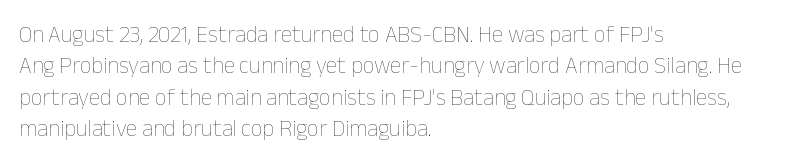
Q: Is the text bold? A: No.
Q: Is the text italic (slanted)? A: No, it is upright.
Q: Is the text underlined? A: No.
Q: How is the paragraph aligned? A: Left-aligned.
Q: Is the spacing between letters normal or unusually wide? A: Normal.
Q: Is the spacing between lines tight, normal or loose? A: Normal.
